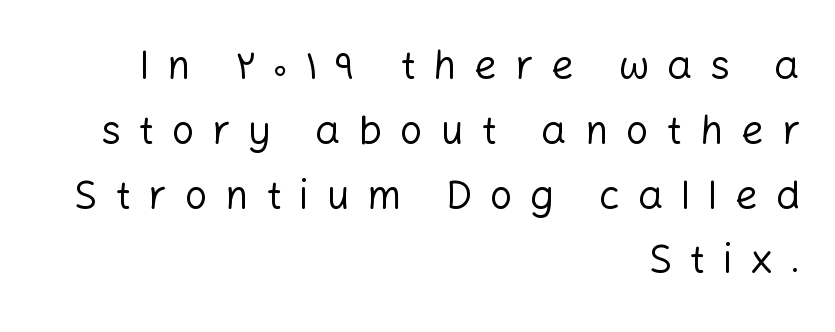
{"serif": "no", "italic": "no", "bold": "no", "weight": "regular", "width": "normal", "stroke_contrast": "low", "x_height": "medium", "monospaced": "no", "underline": "no", "align": "right", "line_spacing": "normal", "line_spacing_ratio": 1.62, "letter_spacing": "wide", "letter_spacing_em": 0.44, "glyph_px": 40}
